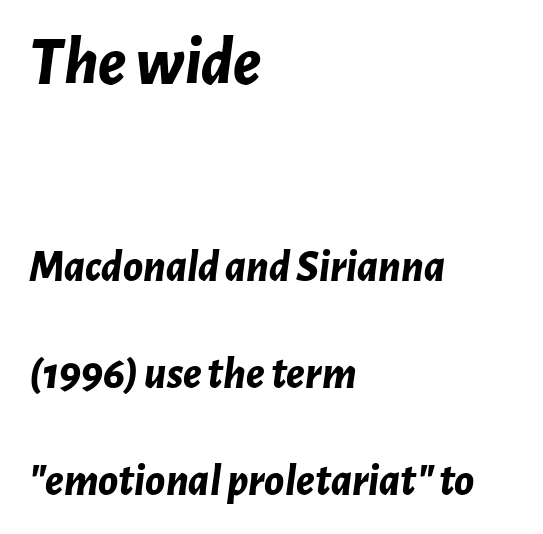
Quick note: italic. Inter-character spacing is left at the font's built-in metrics. The passage is arranged the way most books set body copy — flush left. The rendering uses natural spacing where letterforms have individual widths. The font is running at its bold setting.
